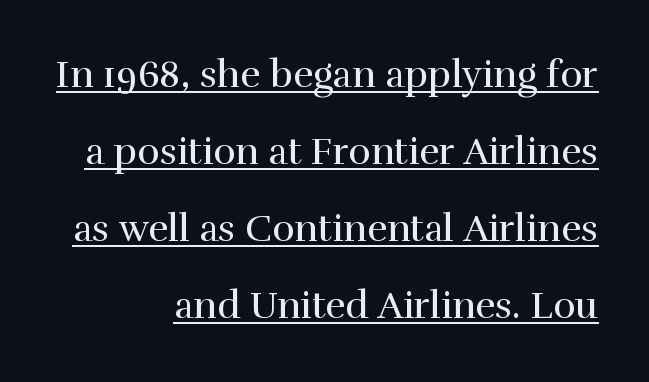
Q: Is the text bold? A: No.
Q: Is the text italic (slanted)? A: No, it is upright.
Q: Is the typeface a serif or a sans-serif typeface? A: Serif.
Q: Is the text underlined? A: Yes.
Q: How is the paragraph aligned? A: Right-aligned.
Q: Is the spacing between letters normal or unusually wide? A: Normal.
Q: Is the spacing between lines tight, normal or loose? A: Loose.
Q: Width (condensed, normal, or wide)? A: Normal.
Q: x-height? A: Medium.
Q: Monospaced? A: No.
